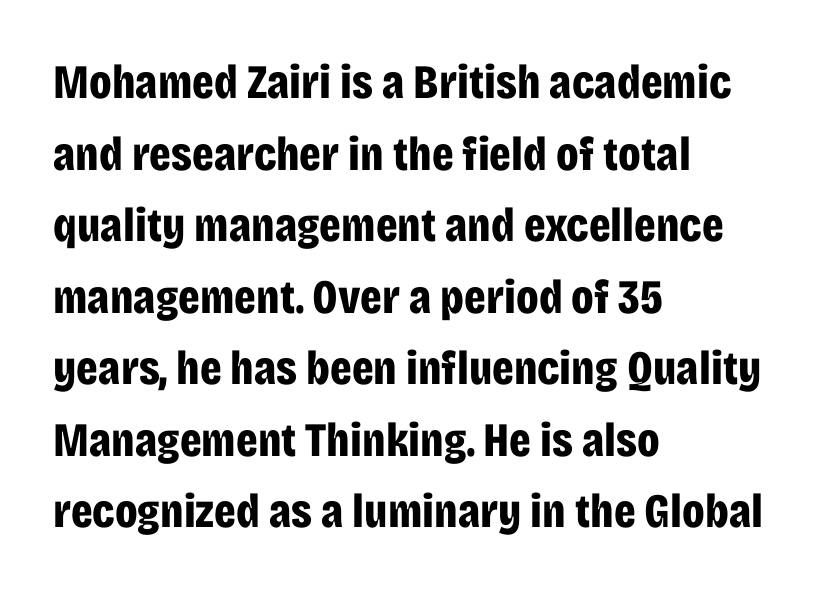
Q: Is the text bold? A: Yes.
Q: Is the text italic (slanted)? A: No, it is upright.
Q: Is the typeface a serif or a sans-serif typeface? A: Sans-serif.
Q: Is the text underlined? A: No.
Q: How is the paragraph aligned? A: Left-aligned.
Q: Is the spacing between letters normal or unusually wide? A: Normal.
Q: Is the spacing between lines tight, normal or loose? A: Normal.
Q: Width (condensed, normal, or wide)? A: Condensed.
Q: Stroke contrast? A: Low.
Q: x-height? A: Large.
Q: Monospaced? A: No.
